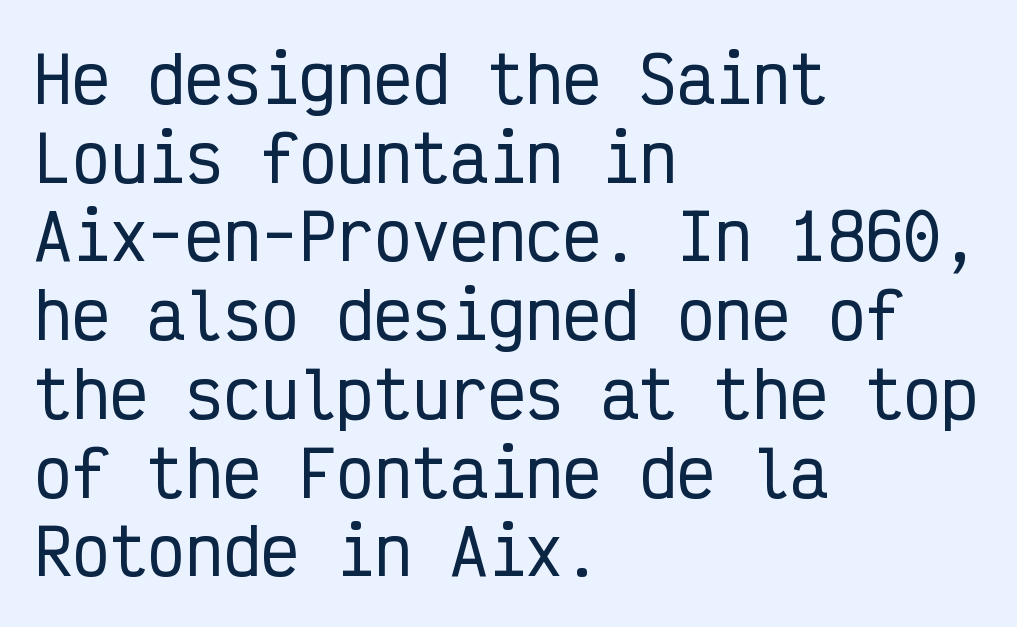
Q: Is the text italic (slanted)? A: No, it is upright.
Q: Is the typeface a serif or a sans-serif typeface? A: Sans-serif.
Q: Is the text underlined? A: No.
Q: How is the paragraph aligned? A: Left-aligned.
Q: Is the spacing between letters normal or unusually wide? A: Normal.
Q: Is the spacing between lines tight, normal or loose? A: Normal.
Q: Width (condensed, normal, or wide)? A: Condensed.
Q: Stroke contrast? A: Low.
Q: x-height? A: Medium.
Q: Monospaced? A: Yes.
